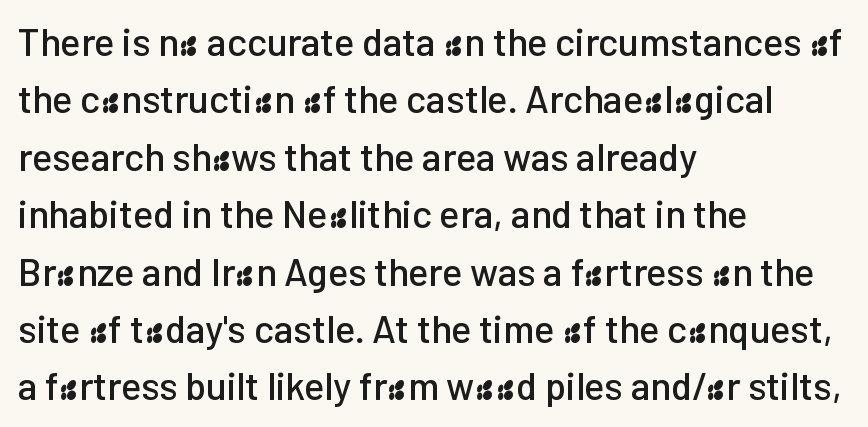
The image shows 38 px sans-serif type, upright; set left-aligned, normal line spacing (1.51x), normal letter spacing, not underlined; low stroke contrast and a medium x-height.
